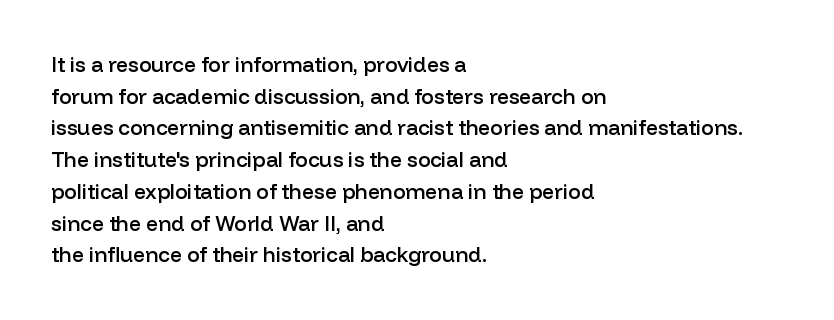
{"italic": "no", "bold": "semi", "underline": "no", "align": "left", "line_spacing": "normal", "line_spacing_ratio": 1.51, "letter_spacing": "normal", "letter_spacing_em": 0.0, "glyph_px": 21}
